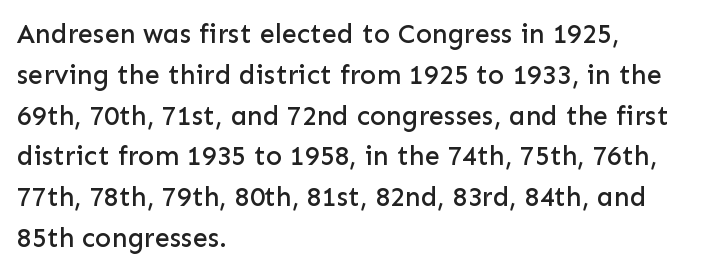
{"italic": "no", "underline": "no", "align": "left", "line_spacing": "normal", "line_spacing_ratio": 1.51, "letter_spacing": "normal", "letter_spacing_em": 0.0, "glyph_px": 27}
